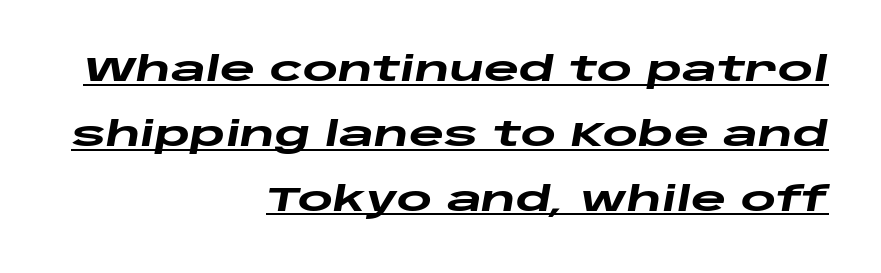
The image shows 34 px heavy, wide type, italic (leaning right); set right-aligned, loose line spacing (1.91x), normal letter spacing, underlined; low stroke contrast and a large x-height.
